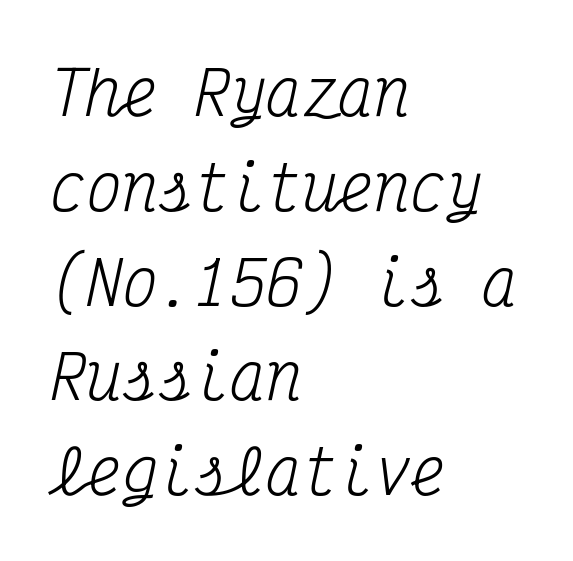
The image shows 60 px regular-weight, condensed serif type, italic (leaning right), monospaced; set left-aligned, normal line spacing (1.58x), normal letter spacing, not underlined; medium stroke contrast and a medium x-height.
